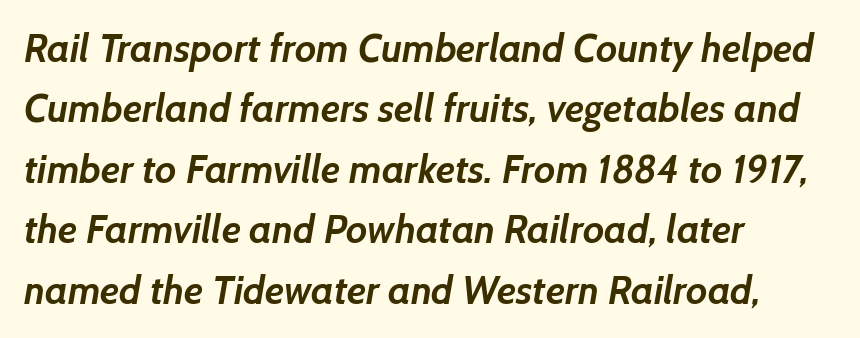
The image shows 39 px semibold sans-serif type; set left-aligned, normal line spacing (1.55x), normal letter spacing, not underlined; low stroke contrast and a medium x-height.
